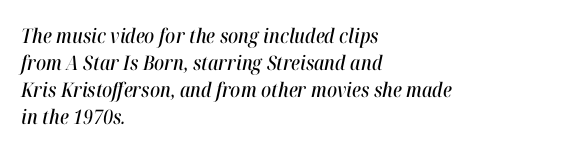
{"italic": "yes", "lean": "right", "slant_degrees": 12, "underline": "no", "align": "left", "line_spacing": "normal", "line_spacing_ratio": 1.35, "letter_spacing": "normal", "letter_spacing_em": 0.0, "glyph_px": 20}
